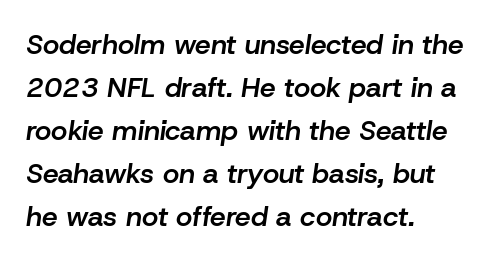
These lines are rendered in a variable-pitch font. The axis of the letterforms is tilted away from vertical. This rendering leaves character spacing at its baseline value. The rendering uses a semibold face; strokes are thickened but not to full bold. These lines stack with their left ends in a neat column.
